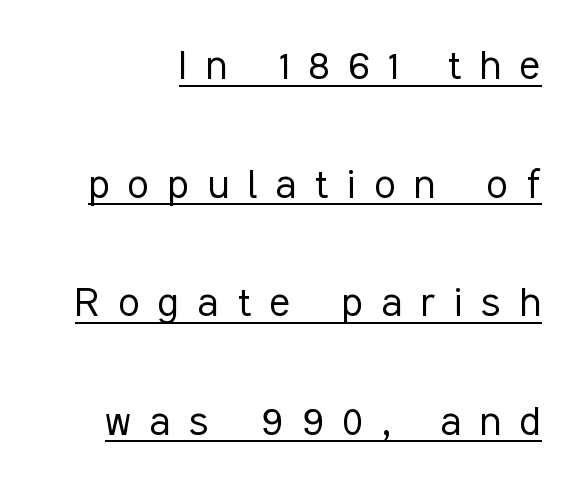
The letters advance in unequal steps, a hallmark of proportional type. The glyphs in this specimen are sans serif. The cut favours lightness, reaching ordinary text weight at its darkest. Loose tracking; the words dissolve into strings of separated letters.
